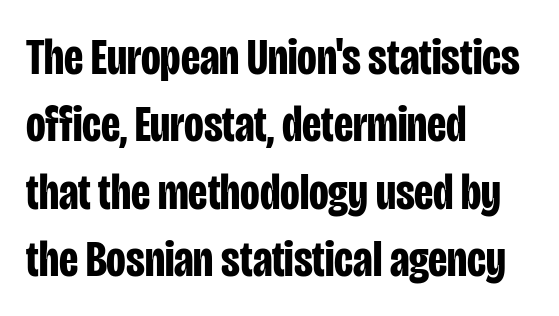
{"serif": "no", "italic": "no", "bold": "yes", "weight": "bold", "width": "condensed", "stroke_contrast": "low", "x_height": "large", "monospaced": "no", "underline": "no", "align": "left", "line_spacing": "normal", "line_spacing_ratio": 1.32, "letter_spacing": "normal", "letter_spacing_em": 0.0, "glyph_px": 51}
